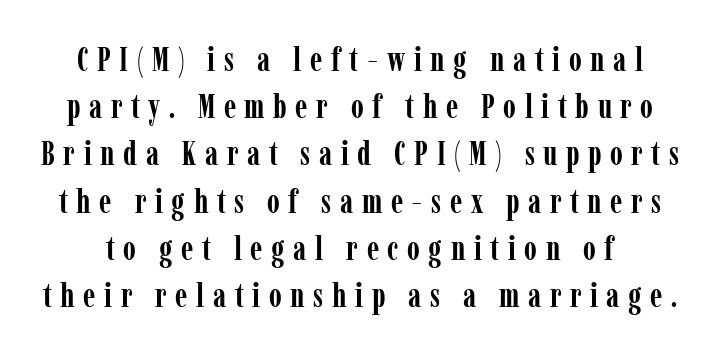
One glance says typical: line gaps are just what's usual. This rendering features lettering with no underline. The text was rendered using a seriffed face with decorative stroke endings. Inter-character spacing is expanded well beyond the font's built-in metrics. Every stem runs plumb, perpendicular to the baseline.
